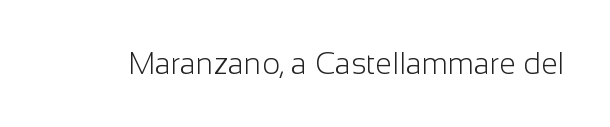
{"serif": "no", "italic": "no", "bold": "no", "weight": "light", "width": "normal", "stroke_contrast": "low", "x_height": "medium", "monospaced": "no", "underline": "no", "letter_spacing": "normal", "letter_spacing_em": 0.0, "glyph_px": 30}
